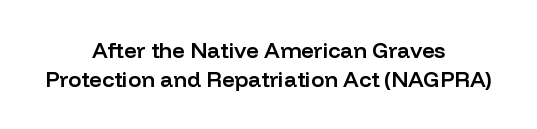
Short and long lines alike share a common midpoint. Does the leading feel generous? No, just average. Posture: vertical. Heft: intermediate — a semibold.
